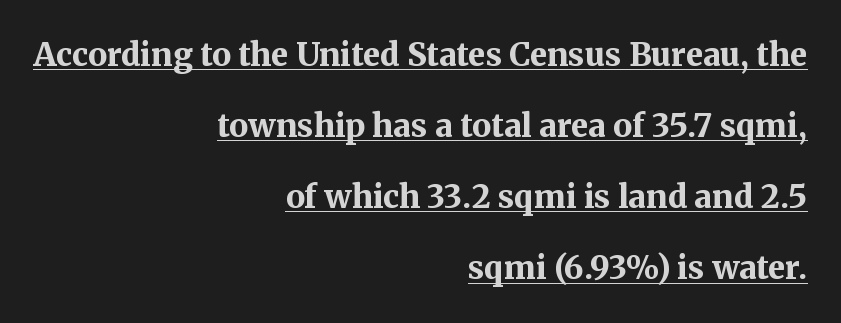
The image shows 32 px bold serif type, upright; set right-aligned, loose line spacing (2.22x), normal letter spacing, underlined; medium stroke contrast and a medium x-height.
